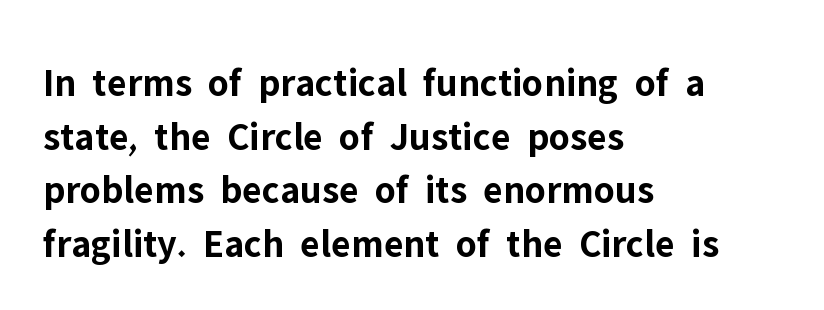
The gaps between neighbouring characters are ordinary and unremarkable. A dark, heavy texture on the line: the type is bold. Is this a fixed-width face? No — the glyphs have proportional, varying widths. A typesetter would mark this as roman, not italic.
